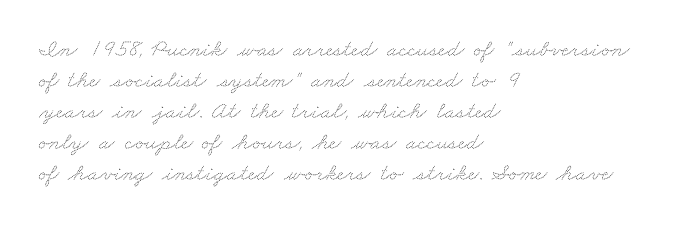
{"bold": "no", "underline": "no", "align": "left", "line_spacing": "normal", "line_spacing_ratio": 1.29, "letter_spacing": "normal", "letter_spacing_em": 0.0, "glyph_px": 24}
